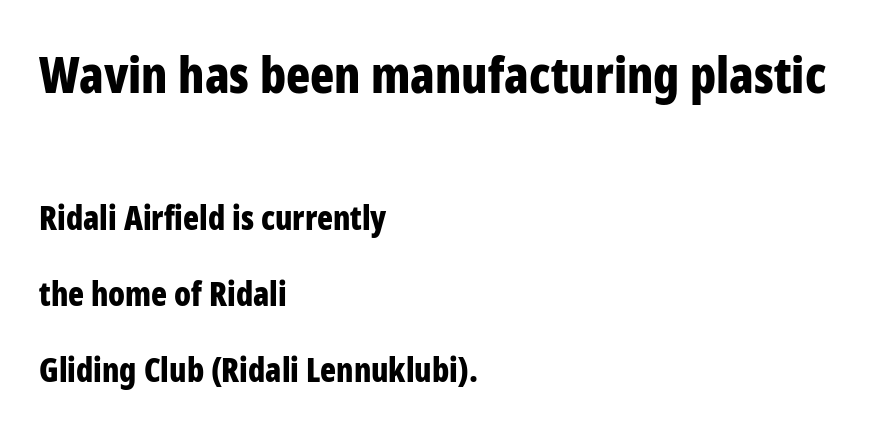
Q: Is the text bold? A: Yes.
Q: Is the text italic (slanted)? A: No, it is upright.
Q: Is the typeface a serif or a sans-serif typeface? A: Sans-serif.
Q: Is the text underlined? A: No.
Q: How is the paragraph aligned? A: Left-aligned.
Q: Is the spacing between letters normal or unusually wide? A: Normal.
Q: Is the spacing between lines tight, normal or loose? A: Loose.
Q: Which block of text is set in a larger size, the first (top) or the second (bottom)? A: The first (top) one.
Q: Width (condensed, normal, or wide)? A: Condensed.
Q: Stroke contrast? A: Low.
Q: x-height? A: Medium.
Q: Monospaced? A: No.
